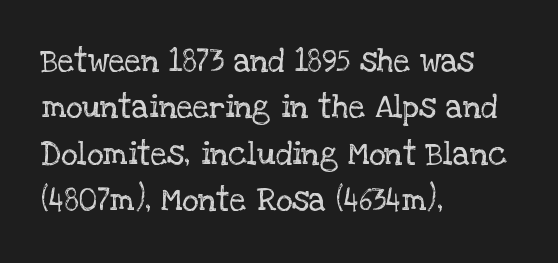
Q: Is the text bold? A: No.
Q: Is the text italic (slanted)? A: No, it is upright.
Q: Is the typeface a serif or a sans-serif typeface? A: Serif.
Q: Is the text underlined? A: No.
Q: How is the paragraph aligned? A: Left-aligned.
Q: Is the spacing between letters normal or unusually wide? A: Normal.
Q: Is the spacing between lines tight, normal or loose? A: Normal.
Q: Width (condensed, normal, or wide)? A: Normal.
Q: Stroke contrast? A: Low.
Q: x-height? A: Large.
Q: Monospaced? A: No.
